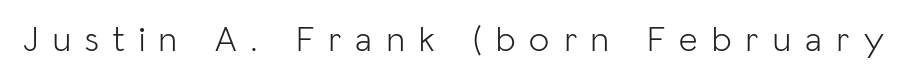
Q: Is the text bold? A: No.
Q: Is the text italic (slanted)? A: No, it is upright.
Q: Is the typeface a serif or a sans-serif typeface? A: Sans-serif.
Q: Is the text underlined? A: No.
Q: Is the spacing between letters normal or unusually wide? A: Unusually wide.
Q: Width (condensed, normal, or wide)? A: Normal.
Q: Stroke contrast? A: Low.
Q: x-height? A: Medium.
Q: Monospaced? A: No.
